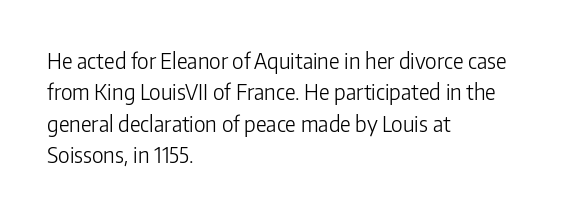
Q: Is the text bold? A: No.
Q: Is the text italic (slanted)? A: No, it is upright.
Q: Is the text underlined? A: No.
Q: How is the paragraph aligned? A: Left-aligned.
Q: Is the spacing between letters normal or unusually wide? A: Normal.
Q: Is the spacing between lines tight, normal or loose? A: Normal.
